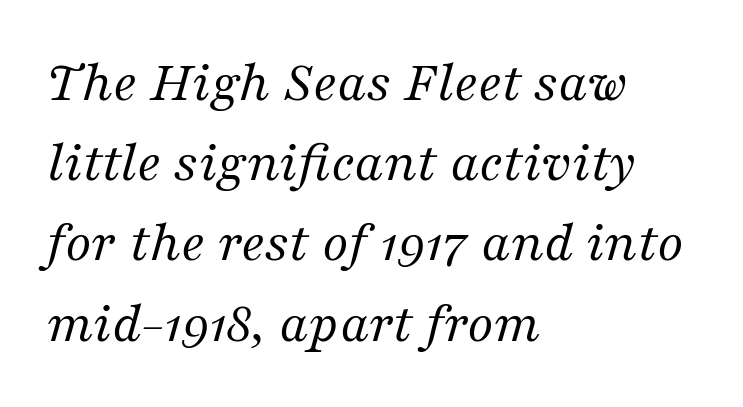
Q: Is the text bold? A: No.
Q: Is the text italic (slanted)? A: Yes, it leans right by about 16 degrees.
Q: Is the typeface a serif or a sans-serif typeface? A: Serif.
Q: Is the text underlined? A: No.
Q: How is the paragraph aligned? A: Left-aligned.
Q: Is the spacing between letters normal or unusually wide? A: Normal.
Q: Is the spacing between lines tight, normal or loose? A: Normal.
Q: Width (condensed, normal, or wide)? A: Normal.
Q: Stroke contrast? A: Medium.
Q: x-height? A: Medium.
Q: Monospaced? A: No.
